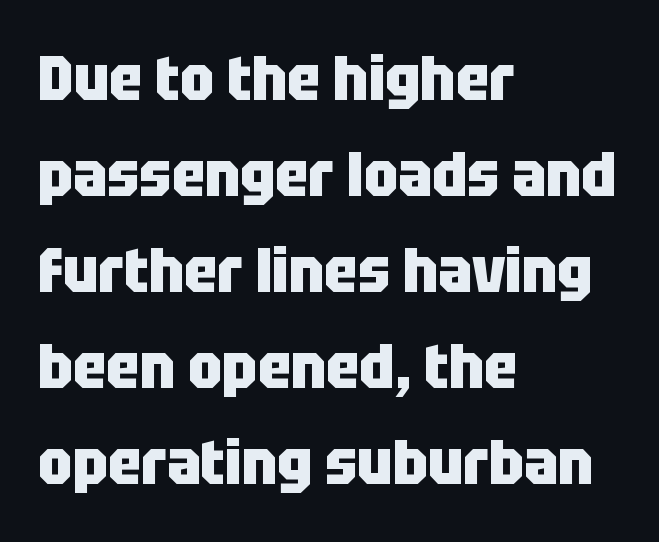
The tracking reads as untouched default to a designer's eye. Italic: no, the glyphs are upright roman. You could not count columns in this text — the font is proportionally spaced. In terms of weight, the rendering is a true, heavy bold. Does the copy run flush right? No — it runs flush left. Is there much room between lines? A standard amount, neither cramped nor airy.
